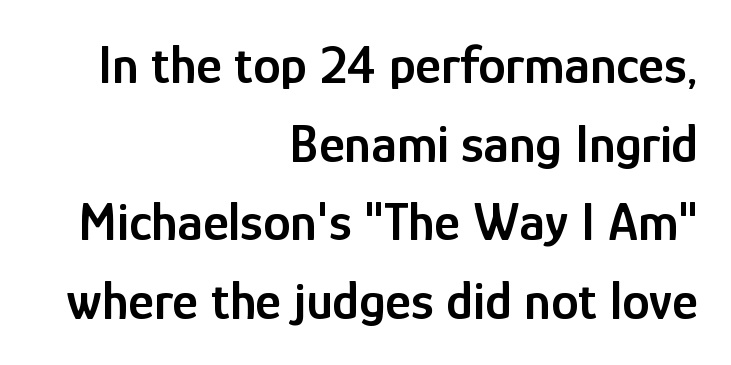
Q: Is the text bold? A: Semi-bold.
Q: Is the text italic (slanted)? A: No, it is upright.
Q: Is the typeface a serif or a sans-serif typeface? A: Sans-serif.
Q: Is the text underlined? A: No.
Q: How is the paragraph aligned? A: Right-aligned.
Q: Is the spacing between letters normal or unusually wide? A: Normal.
Q: Is the spacing between lines tight, normal or loose? A: Normal.
Q: Width (condensed, normal, or wide)? A: Condensed.
Q: Stroke contrast? A: Low.
Q: x-height? A: Medium.
Q: Monospaced? A: No.
